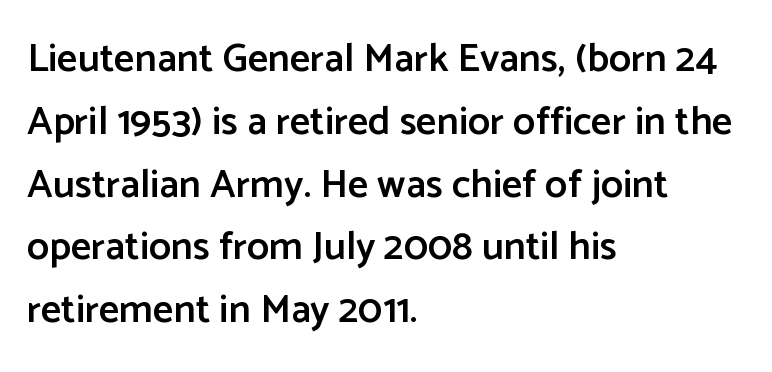
Q: Is the text bold? A: Semi-bold.
Q: Is the text italic (slanted)? A: No, it is upright.
Q: Is the typeface a serif or a sans-serif typeface? A: Sans-serif.
Q: Is the text underlined? A: No.
Q: How is the paragraph aligned? A: Left-aligned.
Q: Is the spacing between letters normal or unusually wide? A: Normal.
Q: Is the spacing between lines tight, normal or loose? A: Normal.
Q: Width (condensed, normal, or wide)? A: Normal.
Q: Stroke contrast? A: Low.
Q: x-height? A: Medium.
Q: Monospaced? A: No.
